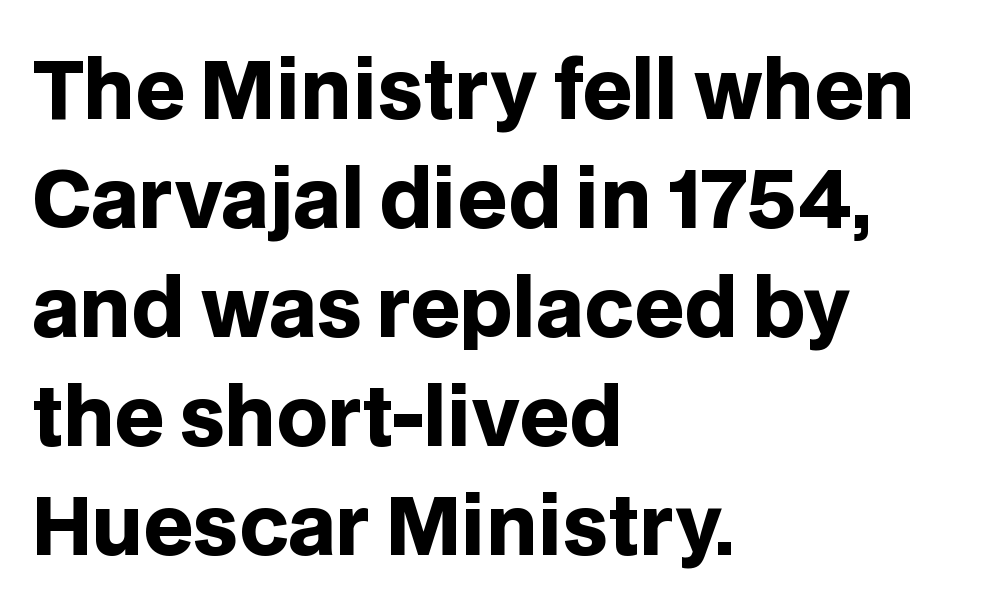
{"serif": "no", "italic": "no", "bold": "yes", "weight": "heavy", "width": "normal", "stroke_contrast": "low", "x_height": "large", "monospaced": "no", "underline": "no", "align": "left", "line_spacing": "normal", "line_spacing_ratio": 1.38, "letter_spacing": "normal", "letter_spacing_em": 0.0, "glyph_px": 79}
